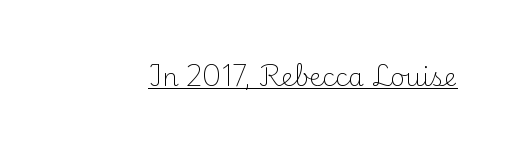
{"italic": "no", "bold": "no", "underline": "yes", "letter_spacing": "normal", "letter_spacing_em": 0.0, "glyph_px": 25}
